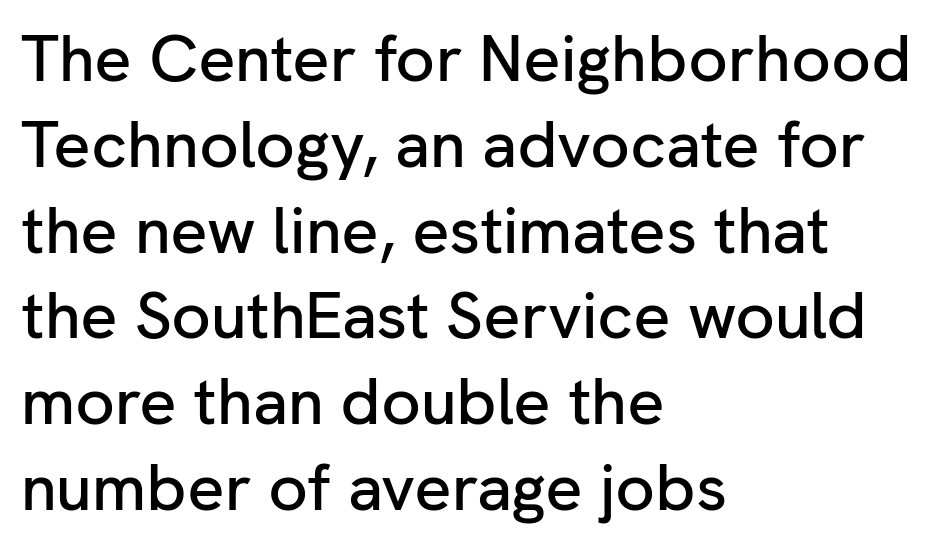
Q: Is the text italic (slanted)? A: No, it is upright.
Q: Is the typeface a serif or a sans-serif typeface? A: Sans-serif.
Q: Is the text underlined? A: No.
Q: How is the paragraph aligned? A: Left-aligned.
Q: Is the spacing between letters normal or unusually wide? A: Normal.
Q: Is the spacing between lines tight, normal or loose? A: Normal.
Q: Width (condensed, normal, or wide)? A: Normal.
Q: Stroke contrast? A: Low.
Q: x-height? A: Medium.
Q: Monospaced? A: No.
